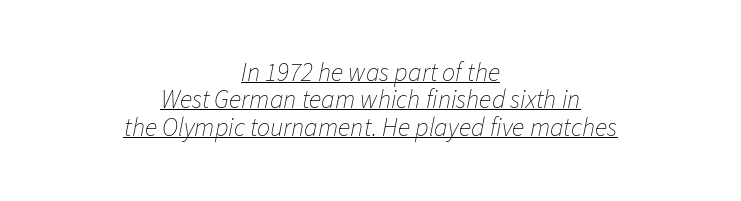
Q: Is the text bold? A: No.
Q: Is the text italic (slanted)? A: Yes, it leans right by about 11 degrees.
Q: Is the text underlined? A: Yes.
Q: How is the paragraph aligned? A: Centered.
Q: Is the spacing between letters normal or unusually wide? A: Normal.
Q: Is the spacing between lines tight, normal or loose? A: Tight.
